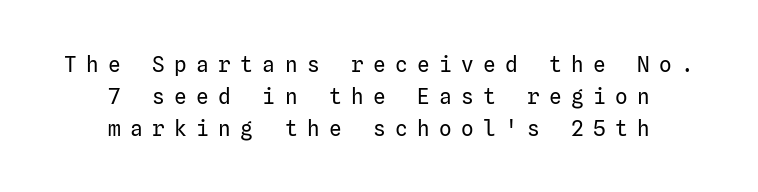
{"italic": "no", "bold": "no", "underline": "no", "align": "center", "line_spacing": "normal", "line_spacing_ratio": 1.52, "letter_spacing": "wide", "letter_spacing_em": 0.45, "glyph_px": 21}
